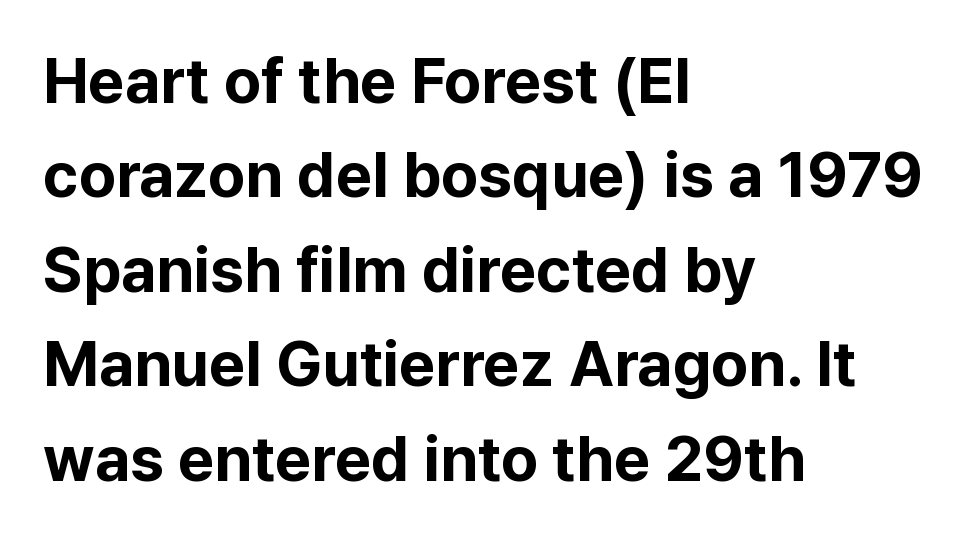
{"serif": "no", "italic": "no", "bold": "yes", "weight": "bold", "width": "normal", "stroke_contrast": "low", "x_height": "medium", "monospaced": "no", "underline": "no", "align": "left", "line_spacing": "normal", "line_spacing_ratio": 1.5, "letter_spacing": "normal", "letter_spacing_em": 0.0, "glyph_px": 63}
